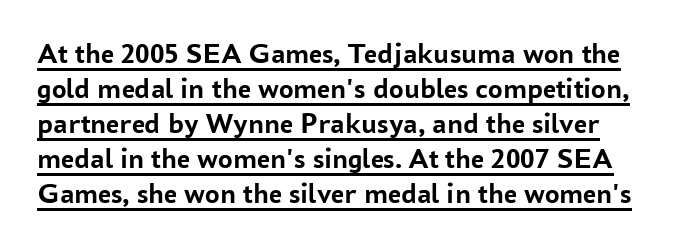
Characters remain perfectly vertical along every line. Regarding serifs, this sample does without them. The letters sit at their default tracking, neither squeezed nor spread. You could not count columns in this text — the font is proportionally spaced. The glyphs are accompanied by a horizontal stroke just below them. Its strokes are broad and dark, the hallmark of bold type.
